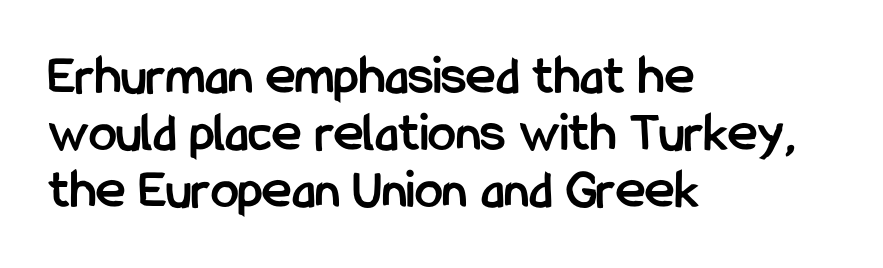
Q: Is the text bold? A: Yes.
Q: Is the text italic (slanted)? A: No, it is upright.
Q: Is the typeface a serif or a sans-serif typeface? A: Sans-serif.
Q: Is the text underlined? A: No.
Q: How is the paragraph aligned? A: Left-aligned.
Q: Is the spacing between letters normal or unusually wide? A: Normal.
Q: Is the spacing between lines tight, normal or loose? A: Tight.
Q: Width (condensed, normal, or wide)? A: Condensed.
Q: Stroke contrast? A: Low.
Q: x-height? A: Medium.
Q: Monospaced? A: No.
